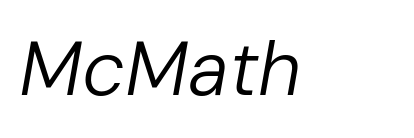
The passage shown is typed in a proportional face where columns would drift. The face used here is rendered with its standard letterfit. Each row of text sits above clean, open space. The rendering applies a slant to the glyphs. The font is comparable to plain body text, perhaps lighter.
